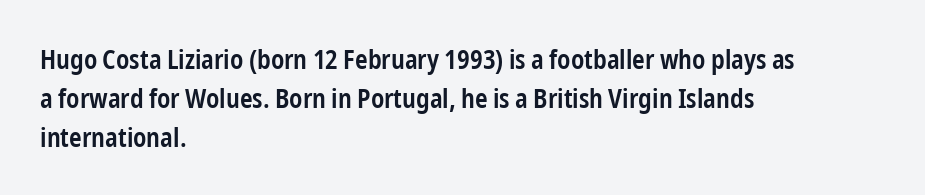
Spacing between characters is what you'd get straight out of the box. The space directly below the letters is spotless. The lines are quadded left. This sample uses an upright cut, with every glyph sitting square on the baseline. Look at the stroke-to-counter ratio: somewhat heavy, a semibold.
